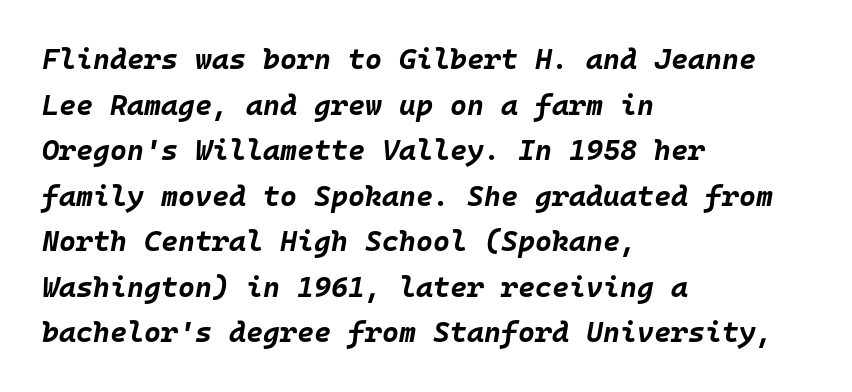
Q: Is the text bold? A: Yes.
Q: Is the text italic (slanted)? A: Yes, it leans right by about 10 degrees.
Q: Is the text underlined? A: No.
Q: How is the paragraph aligned? A: Left-aligned.
Q: Is the spacing between letters normal or unusually wide? A: Normal.
Q: Is the spacing between lines tight, normal or loose? A: Normal.
Q: Width (condensed, normal, or wide)? A: Normal.
Q: Stroke contrast? A: Low.
Q: x-height? A: Large.
Q: Monospaced? A: Yes.
